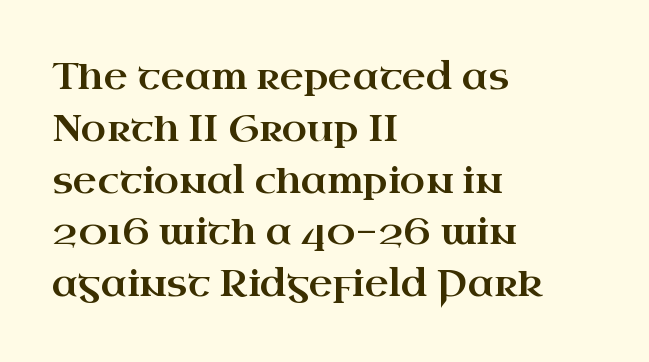
The image shows 37 px wide serif type, upright; set left-aligned, normal line spacing (1.4x), normal letter spacing, not underlined; high stroke contrast and a small x-height.
